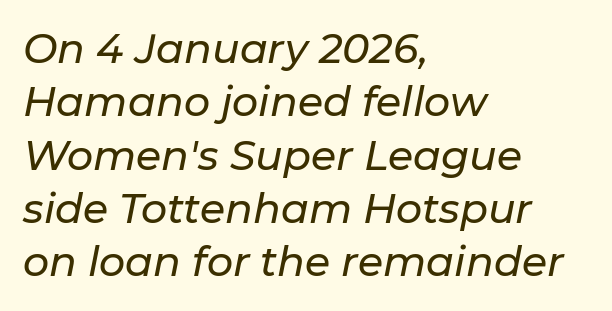
Q: Is the text italic (slanted)? A: Yes, it leans right by about 11 degrees.
Q: Is the text underlined? A: No.
Q: How is the paragraph aligned? A: Left-aligned.
Q: Is the spacing between letters normal or unusually wide? A: Normal.
Q: Is the spacing between lines tight, normal or loose? A: Normal.
Q: Width (condensed, normal, or wide)? A: Normal.
Q: Stroke contrast? A: Low.
Q: x-height? A: Medium.
Q: Monospaced? A: No.
